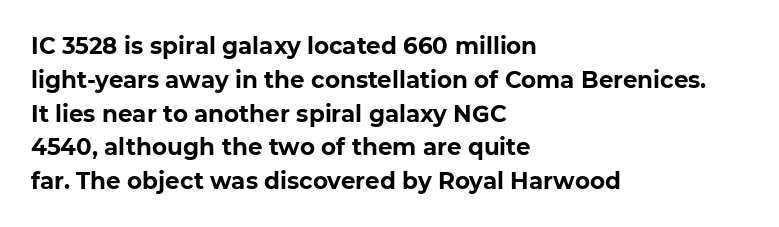
The block of text has a typical density, with ordinary space between rows. Words appear dense and cohesive because spacing is normal. A classic flush-left, rag-right setting is used for this passage. Summary of weight: heavy, a full bold. The string is rendered with underlining switched off.
